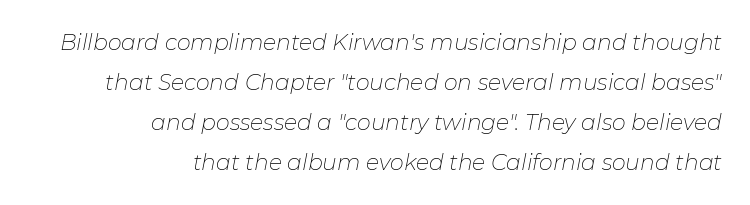
Q: Is the text bold? A: No.
Q: Is the text italic (slanted)? A: Yes, it leans right by about 11 degrees.
Q: Is the text underlined? A: No.
Q: How is the paragraph aligned? A: Right-aligned.
Q: Is the spacing between letters normal or unusually wide? A: Normal.
